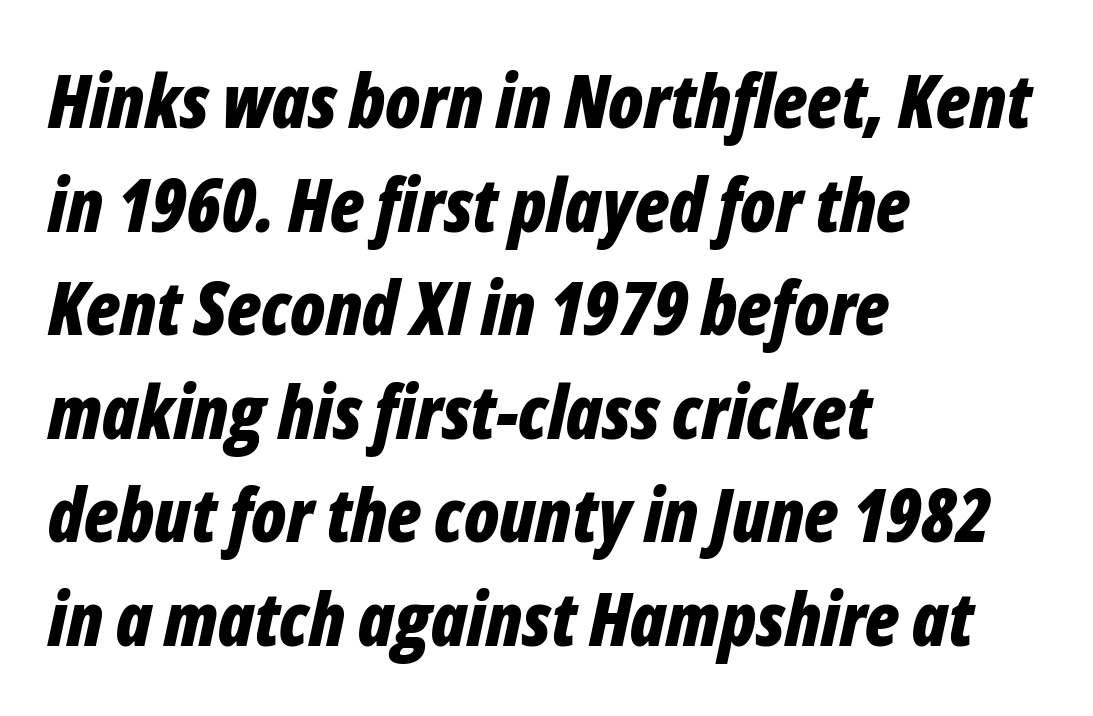
The image shows 74 px bold, condensed type, italic (leaning right); set left-aligned, normal line spacing (1.4x), normal letter spacing, not underlined; low stroke contrast and a medium x-height.
